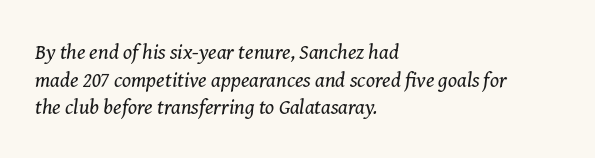
{"italic": "yes", "lean": "right", "slant_degrees": 8, "bold": "no", "underline": "no", "align": "left", "line_spacing": "normal", "line_spacing_ratio": 1.31, "letter_spacing": "normal", "letter_spacing_em": 0.0, "glyph_px": 21}
